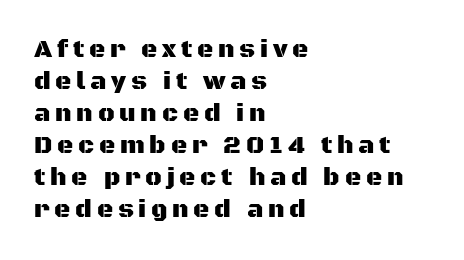
The type sits square on the baseline with zero lean. Typeset ragged right — the left edge is the straight one. The space between consecutive lines is moderate. The words here are not underlined.
